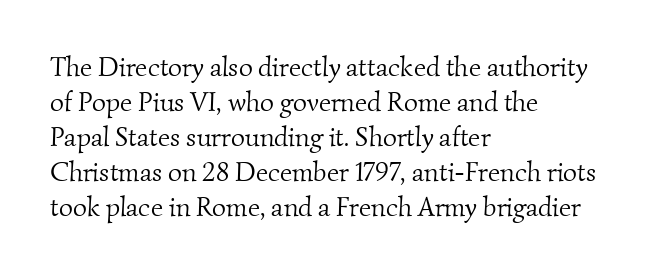
Q: Is the text bold? A: No.
Q: Is the text underlined? A: No.
Q: How is the paragraph aligned? A: Left-aligned.
Q: Is the spacing between letters normal or unusually wide? A: Normal.
Q: Is the spacing between lines tight, normal or loose? A: Normal.
